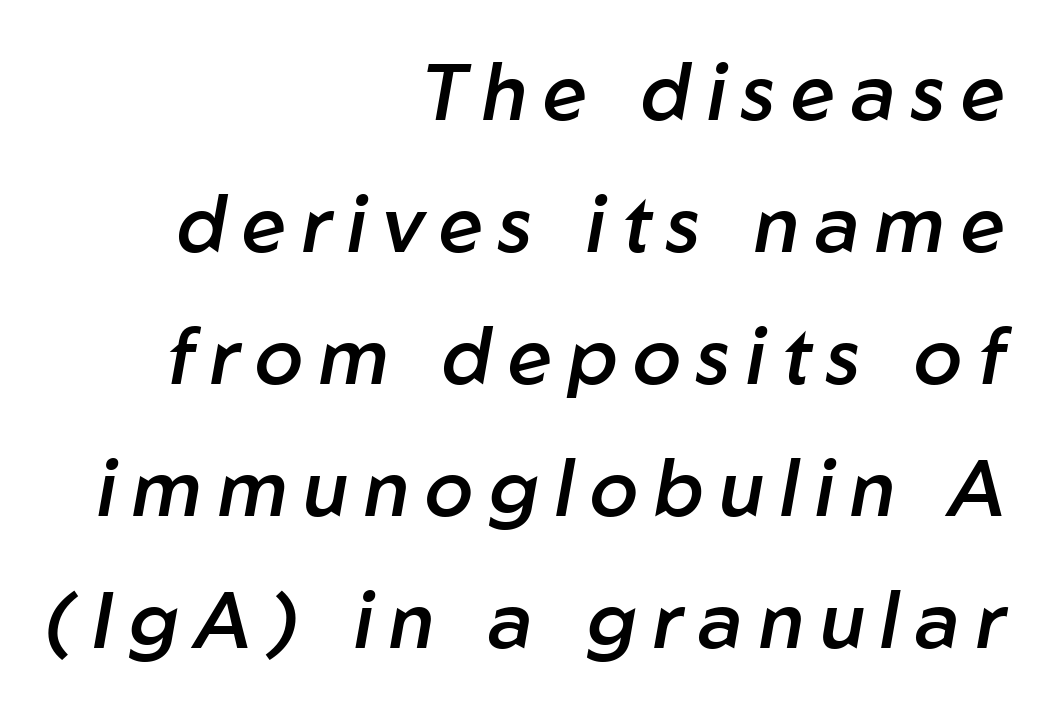
Q: Is the text bold? A: Semi-bold.
Q: Is the text italic (slanted)? A: Yes, it leans right by about 10 degrees.
Q: Is the text underlined? A: No.
Q: How is the paragraph aligned? A: Right-aligned.
Q: Is the spacing between letters normal or unusually wide? A: Unusually wide.
Q: Is the spacing between lines tight, normal or loose? A: Normal.
Q: Width (condensed, normal, or wide)? A: Normal.
Q: Stroke contrast? A: Low.
Q: x-height? A: Medium.
Q: Monospaced? A: No.
